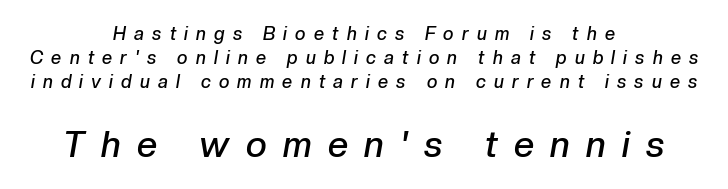
Typeset on center — no edge is straight. Leading matches the norm, producing a regular column. Any mark beneath the type? The region is blank. You get the small type first, then a jump to larger type. This sample has the flowing, uneven cadence of proportional lettering.
